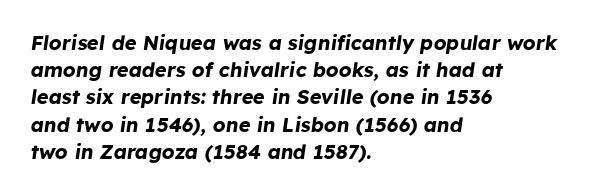
The rag falls on the right side of this text block. No extra tracking has been applied to these lines. Italic: yes, the glyphs are oblique. Thick stems and heavy bowls — unmistakably bold.
